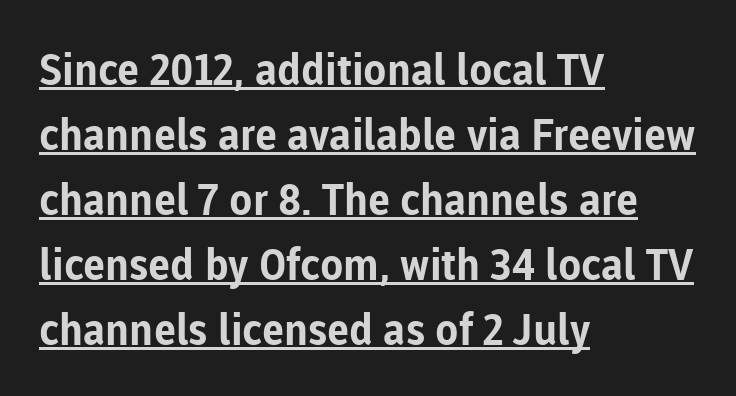
Characters remain perfectly vertical along every line. Proportional: the letters do not fall into vertical columns. A full-strength bold gives these letters their thick strokes. These lines stack with their left ends in a neat column.
